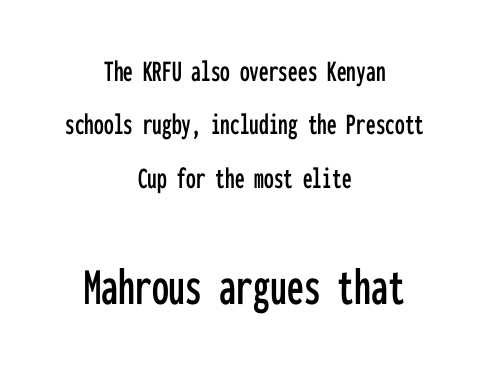
{"serif": "no", "italic": "no", "width": "condensed", "stroke_contrast": "low", "x_height": "medium", "monospaced": "yes", "underline": "no", "align": "center", "line_spacing_ratio": 1.72, "letter_spacing": "normal", "letter_spacing_em": 0.0, "larger_block": "second", "size_ratio": 1.74, "glyph_px": 54}
